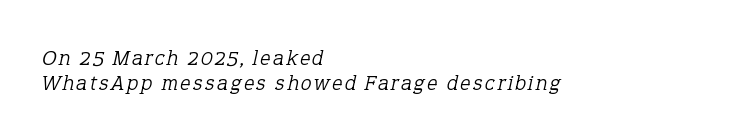
Q: Is the text bold? A: No.
Q: Is the text italic (slanted)? A: Yes, it leans right by about 12 degrees.
Q: Is the text underlined? A: No.
Q: How is the paragraph aligned? A: Left-aligned.
Q: Is the spacing between lines tight, normal or loose? A: Tight.
